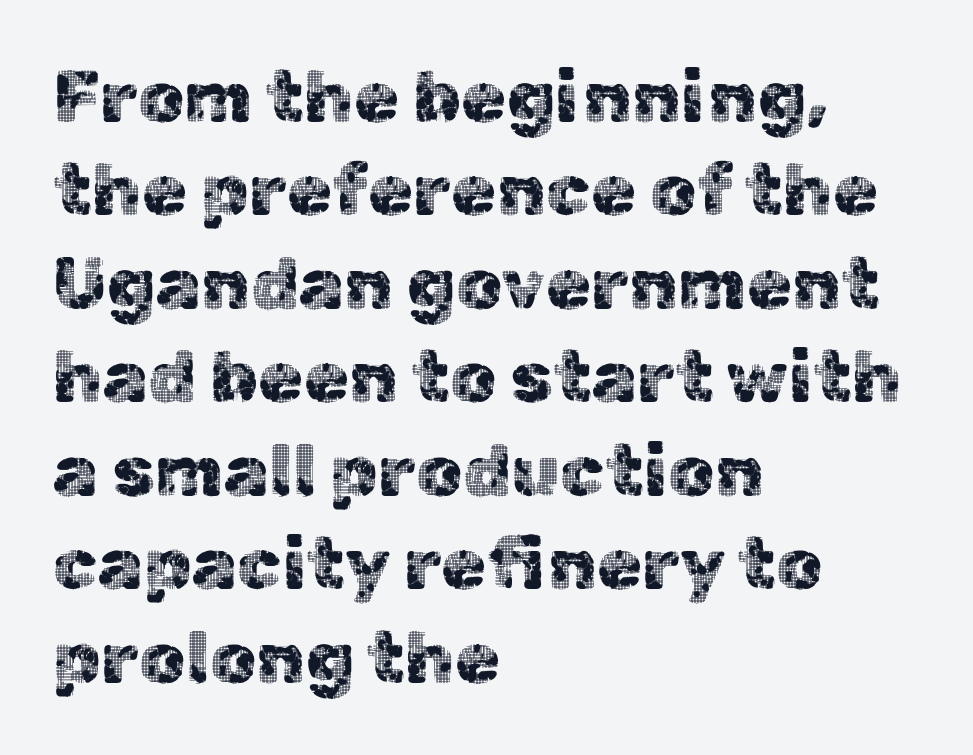
The lines are quadded left. If you measured baseline to baseline, you'd find a middling distance. This rendering leaves character spacing at its baseline value. The glyphs are unaccompanied by any horizontal stroke below them.
